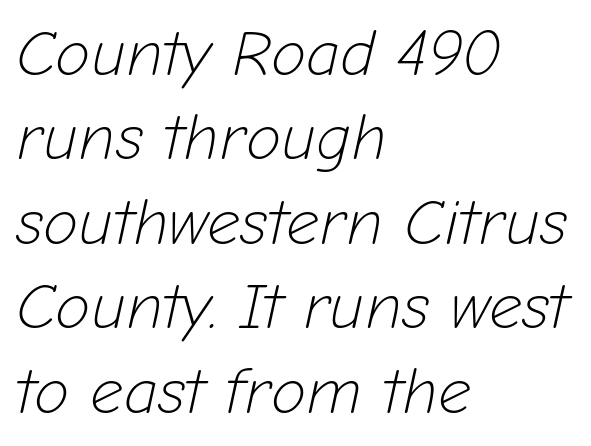
Q: Is the text bold? A: No.
Q: Is the text italic (slanted)? A: Yes, it leans right by about 12 degrees.
Q: Is the text underlined? A: No.
Q: How is the paragraph aligned? A: Left-aligned.
Q: Is the spacing between letters normal or unusually wide? A: Normal.
Q: Is the spacing between lines tight, normal or loose? A: Normal.
Q: Width (condensed, normal, or wide)? A: Normal.
Q: Stroke contrast? A: Low.
Q: x-height? A: Medium.
Q: Monospaced? A: No.
